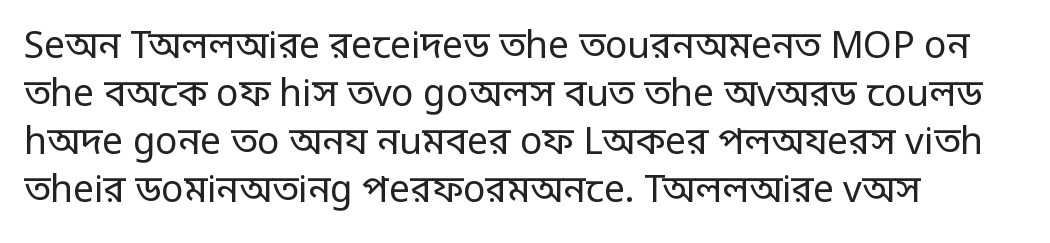
In CSS terms this would be text-align: left. Any mark beneath the type? The region is blank. Think of a printed novel: that variable character pitch is what you see here. Nope, no serifs anywhere on these letters. Regular leading. Standard letterfit; no display-style spreading of the glyphs.
